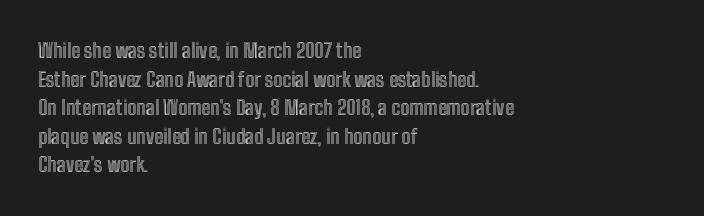
{"italic": "no", "underline": "no", "align": "left", "line_spacing": "normal", "line_spacing_ratio": 1.43, "letter_spacing": "normal", "letter_spacing_em": 0.0, "glyph_px": 20}
